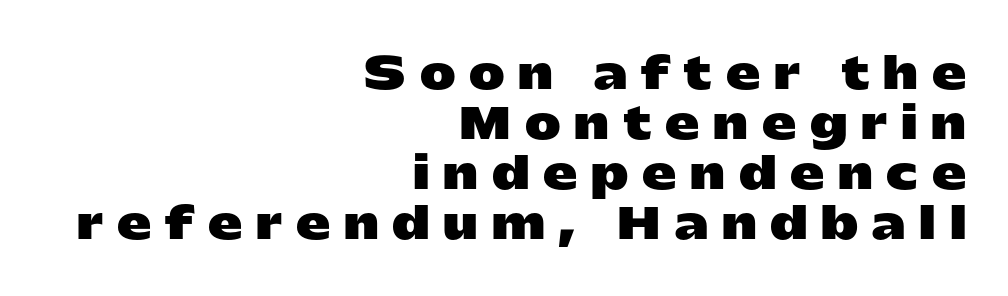
In terms of letterform style, serifs are entirely absent. The ragged edge is on the left, which tells us the setting is flush right. If you drew a line through each stem, it would be perfectly vertical. Letters rest on an invisible, unmarked baseline.
